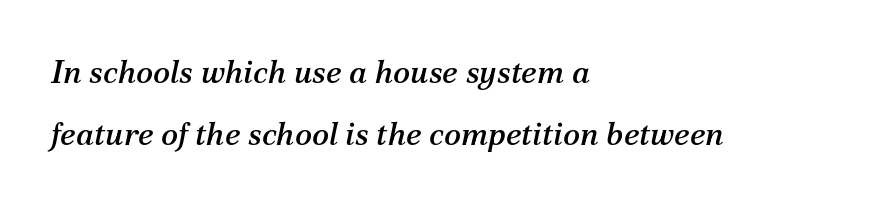
The image shows 32 px serif type, italic (leaning right); set left-aligned, loose line spacing (1.95x), normal letter spacing, not underlined; medium stroke contrast and a medium x-height.
